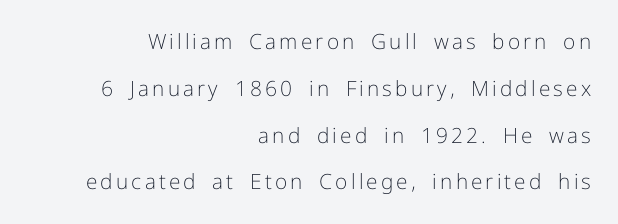
Q: Is the text bold? A: No.
Q: Is the text italic (slanted)? A: No, it is upright.
Q: Is the text underlined? A: No.
Q: How is the paragraph aligned? A: Right-aligned.
Q: Is the spacing between lines tight, normal or loose? A: Loose.
